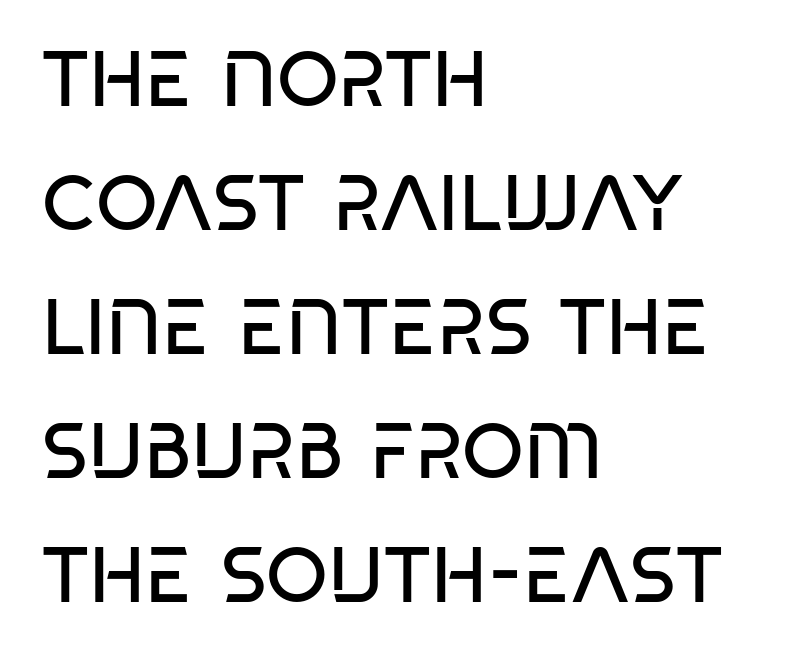
{"serif": "no", "italic": "no", "bold": "no", "weight": "regular", "width": "condensed", "stroke_contrast": "low", "x_height": "large", "monospaced": "no", "underline": "no", "align": "left", "line_spacing": "normal", "line_spacing_ratio": 1.57, "letter_spacing": "normal", "letter_spacing_em": 0.0, "glyph_px": 79}
